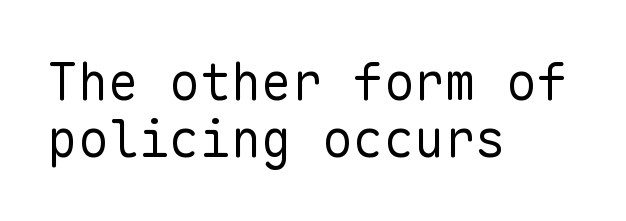
The image shows 51 px regular-weight sans-serif type, upright, monospaced; set left-aligned, tight line spacing (1.12x), normal letter spacing, not underlined; low stroke contrast and a medium x-height.
